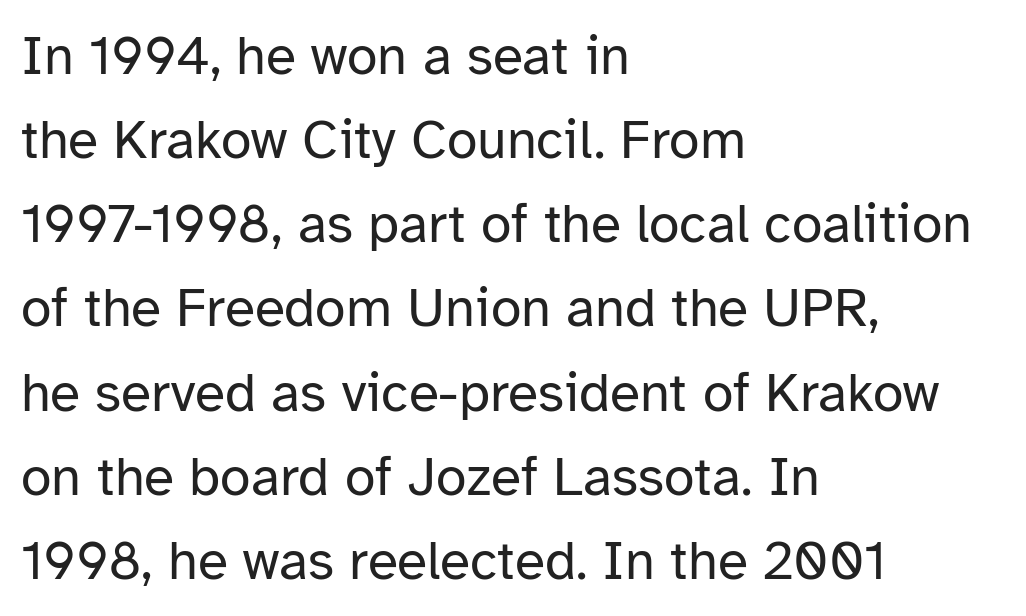
Q: Is the text bold? A: No.
Q: Is the text italic (slanted)? A: No, it is upright.
Q: Is the typeface a serif or a sans-serif typeface? A: Sans-serif.
Q: Is the text underlined? A: No.
Q: How is the paragraph aligned? A: Left-aligned.
Q: Is the spacing between letters normal or unusually wide? A: Normal.
Q: Is the spacing between lines tight, normal or loose? A: Normal.
Q: Width (condensed, normal, or wide)? A: Normal.
Q: Stroke contrast? A: Low.
Q: x-height? A: Medium.
Q: Monospaced? A: No.
